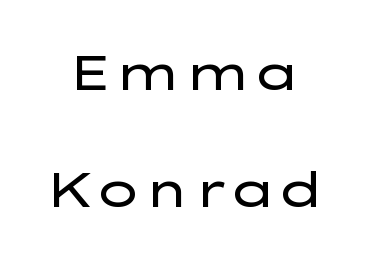
Every character sits straight up, as roman type does. Note: no serifs on the glyphs. Both edges are ragged and mirror each other, which tells us the setting is centered. Summary of vertical rhythm: relaxed, with wide interline spacing. The typesetting does not lean heavy: it is not bold.
